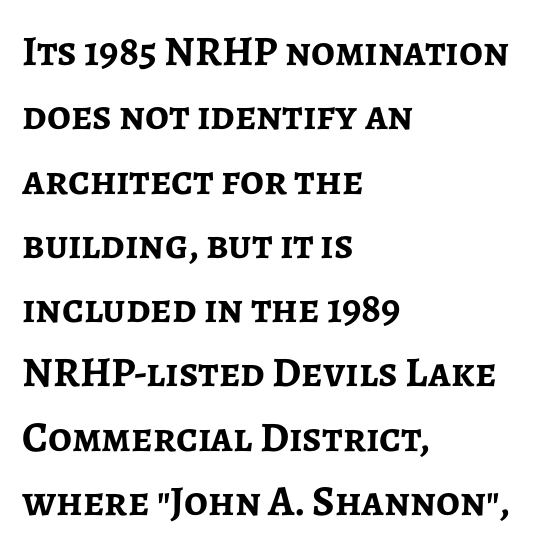
The typesetter chose a ragged-right arrangement here. What stands out about the letter spacing? Nothing — it is the standard amount. The passage shown is typed in a proportional face where columns would drift. Every stem runs plumb, perpendicular to the baseline. The space beneath each line is pristine and unruled. The face used here has the dense, thick strokes of a bold.
